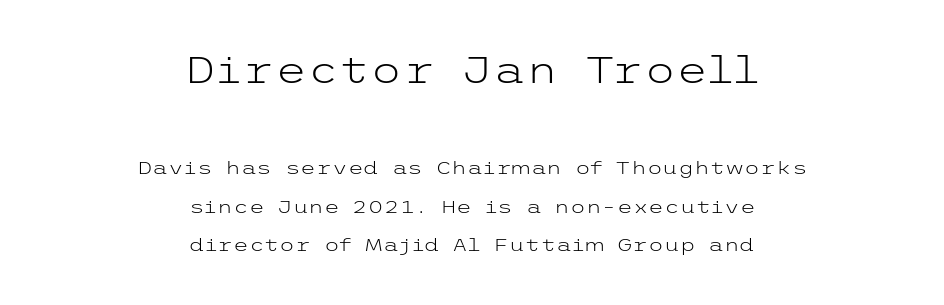
Q: Is the text bold? A: No.
Q: Is the text italic (slanted)? A: No, it is upright.
Q: Is the typeface a serif or a sans-serif typeface? A: Sans-serif.
Q: Is the text underlined? A: No.
Q: How is the paragraph aligned? A: Centered.
Q: Is the spacing between letters normal or unusually wide? A: Normal.
Q: Is the spacing between lines tight, normal or loose? A: Loose.
Q: Which block of text is set in a larger size, the first (top) or the second (bottom)? A: The first (top) one.
Q: Width (condensed, normal, or wide)? A: Wide.
Q: Stroke contrast? A: Low.
Q: x-height? A: Medium.
